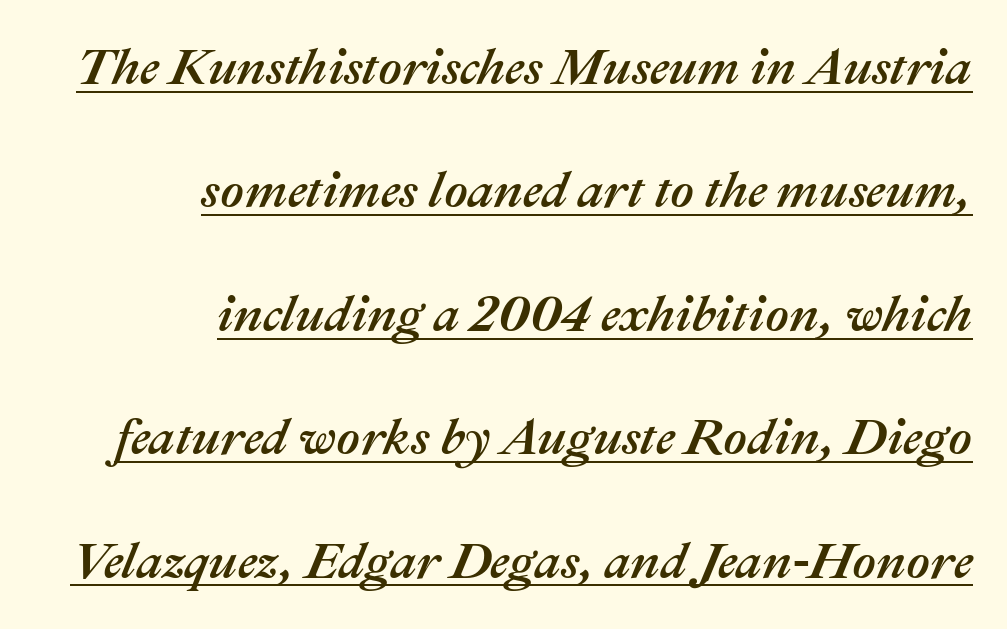
Spacing between characters is what you'd get straight out of the box. Interline gaps are noticeably wide in this sample. The whole block is typeset with a tilt. Emphasis is given by a line drawn under the lettering. The setting favours the right margin, as signatures and pull-quotes sometimes do.
